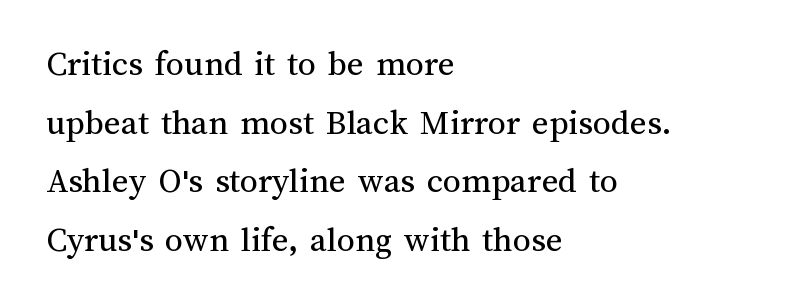
The image shows 36 px regular-weight type, upright; set left-aligned, normal line spacing (1.63x), normal letter spacing, not underlined; medium stroke contrast and a medium x-height.
